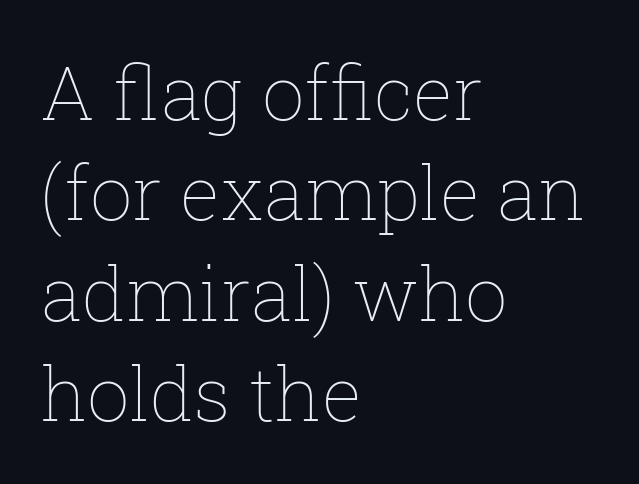
Underlining? Definitely not there. The typesetting does not lean heavy: it is not bold. Does the copy run flush right? No — it runs flush left. Posture: vertical. What's the leading like? Ordinary, nothing unusual. Looks like regular typesetting: each glyph gets only the width it needs.
